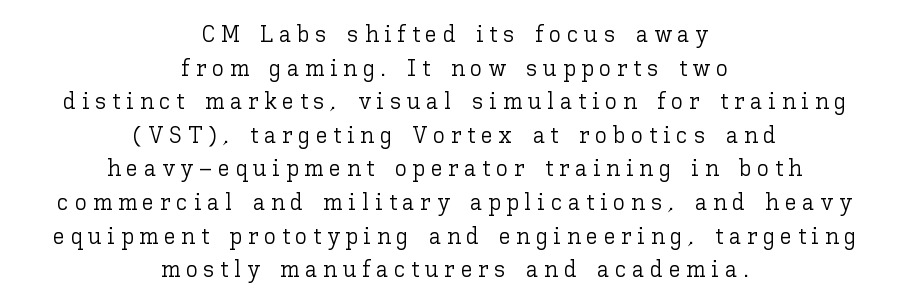
Q: Is the text bold? A: No.
Q: Is the text italic (slanted)? A: No, it is upright.
Q: Is the text underlined? A: No.
Q: How is the paragraph aligned? A: Centered.
Q: Is the spacing between letters normal or unusually wide? A: Unusually wide.
Q: Is the spacing between lines tight, normal or loose? A: Normal.
